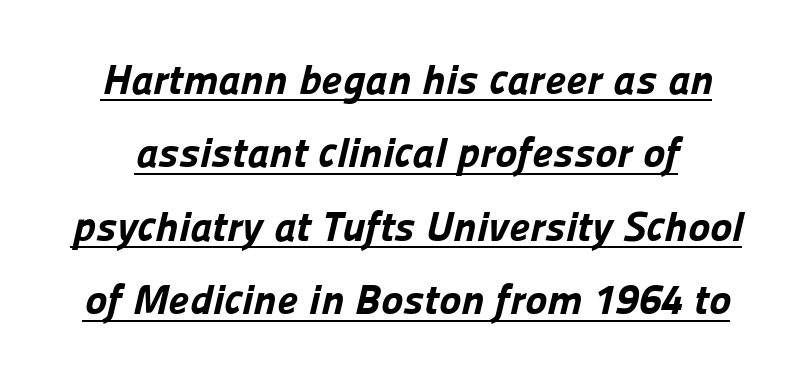
Q: Is the text bold? A: Yes.
Q: Is the typeface a serif or a sans-serif typeface? A: Sans-serif.
Q: Is the text underlined? A: Yes.
Q: Is the spacing between letters normal or unusually wide? A: Normal.
Q: Width (condensed, normal, or wide)? A: Normal.
Q: Stroke contrast? A: Low.
Q: x-height? A: Medium.
Q: Monospaced? A: No.
